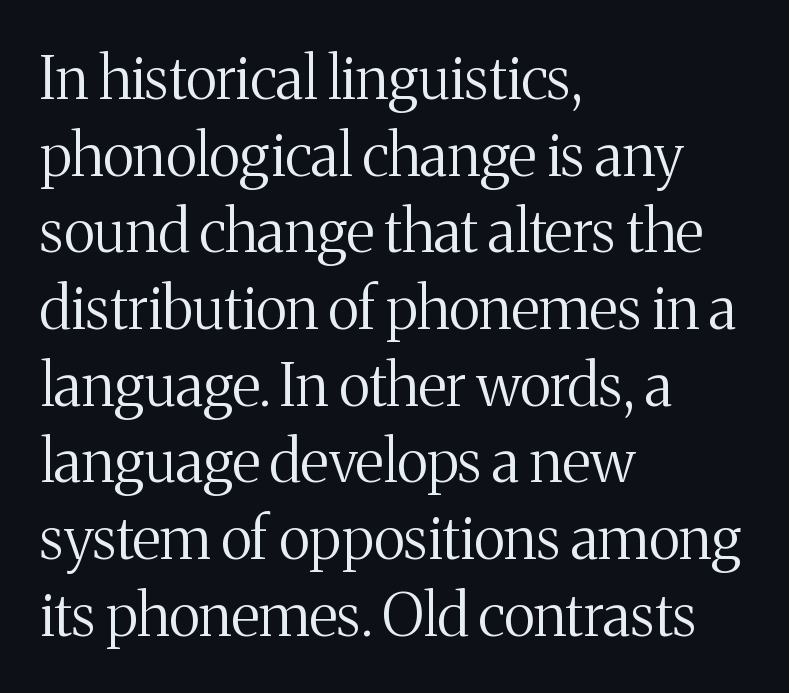
The image shows 59 px regular-weight serif type, upright; set left-aligned, normal line spacing (1.3x), normal letter spacing, not underlined; medium stroke contrast and a medium x-height.
